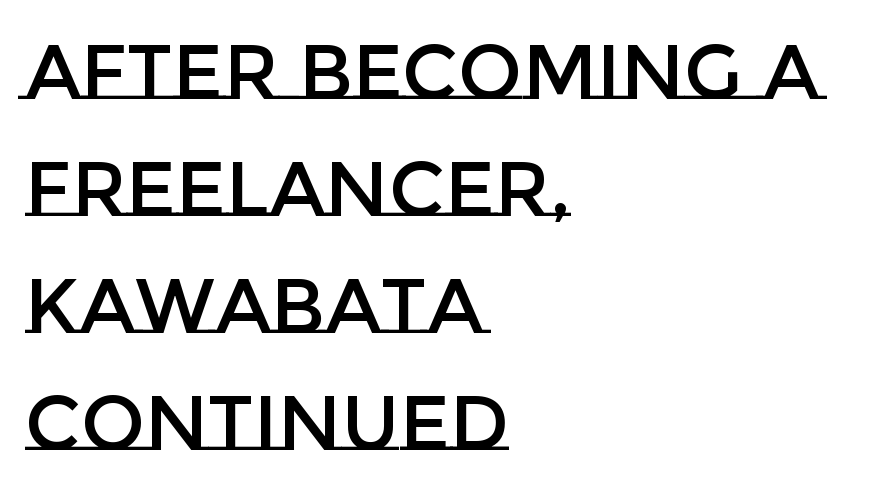
Characters remain perfectly vertical along every line. The space beneath each line is pristine and unruled. Reading down the column, the eye jumps a familiar distance to each next line. Compared with typical body copy, the letter spacing here is the same. If you drew a ruler down the left edge, every line would touch it.
